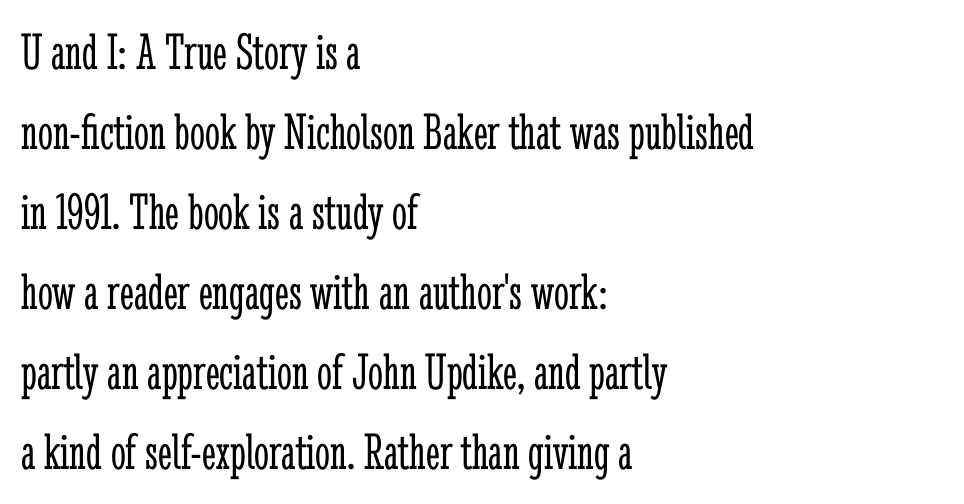
{"serif": "yes", "italic": "no", "bold": "no", "weight": "light", "width": "condensed", "stroke_contrast": "low", "x_height": "medium", "monospaced": "no", "underline": "no", "align": "left", "line_spacing": "normal", "line_spacing_ratio": 1.51, "letter_spacing": "normal", "letter_spacing_em": 0.0, "glyph_px": 53}
